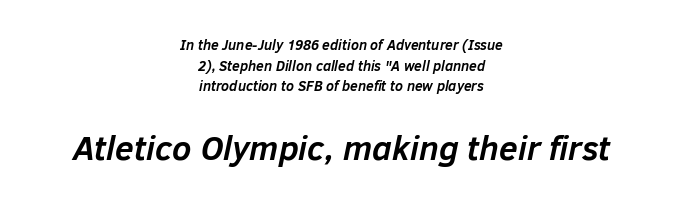
The image shows 34 px semibold type, italic (leaning right); set centered, normal line spacing (1.48x), normal letter spacing, not underlined; the second (bottom) block is 2.43x larger; low stroke contrast and a medium x-height.
